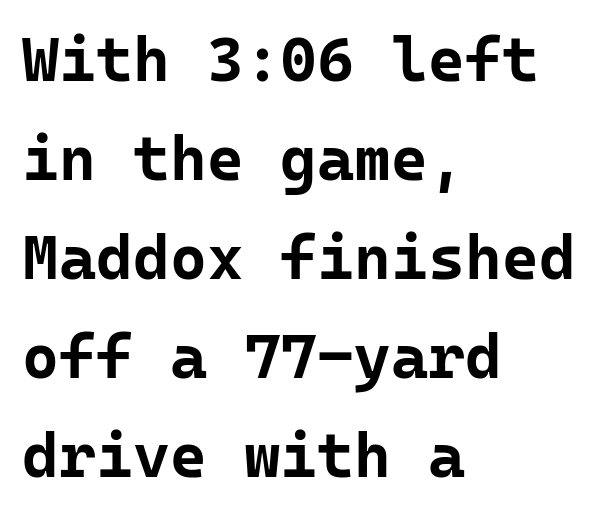
The letters are bold, with thick, heavy strokes. The type is set solid horizontally, with unmodified tracking. The paragraph shown leans on its left margin. Letters rest on an invisible, unmarked baseline.
